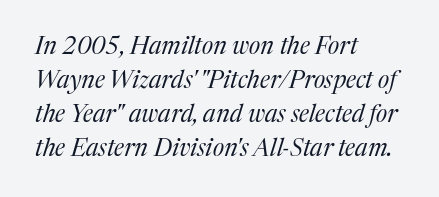
The image shows 24 px text type, italic (leaning right); set left-aligned, normal line spacing (1.41x), normal letter spacing, not underlined.
